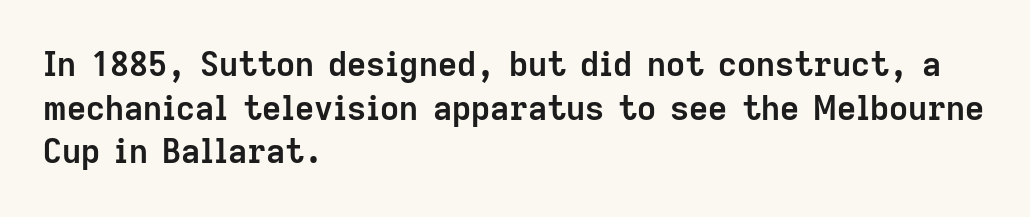
{"serif": "no", "italic": "no", "bold": "yes", "weight": "semibold", "width": "normal", "stroke_contrast": "low", "x_height": "medium", "monospaced": "no", "underline": "no", "align": "left", "line_spacing": "normal", "line_spacing_ratio": 1.32, "letter_spacing": "normal", "letter_spacing_em": 0.0, "glyph_px": 33}
